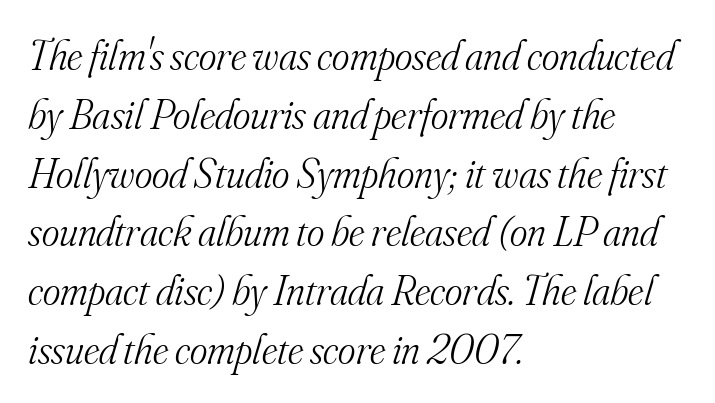
The image shows 42 px light serif type, italic (leaning right); set left-aligned, normal line spacing (1.4x), normal letter spacing, not underlined; medium stroke contrast and a small x-height.
